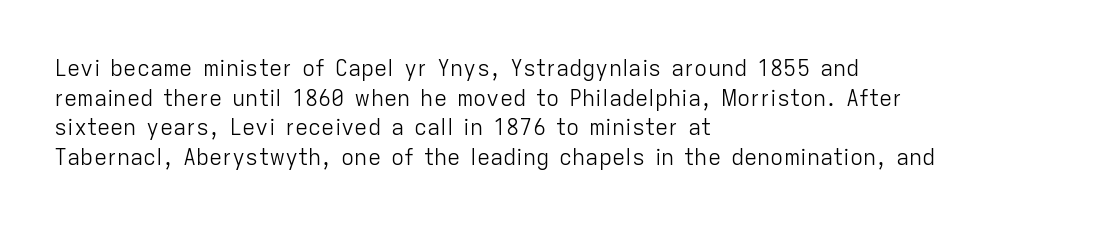
The image shows 22 px text type, upright; set left-aligned, normal line spacing (1.35x), normal letter spacing, not underlined.
